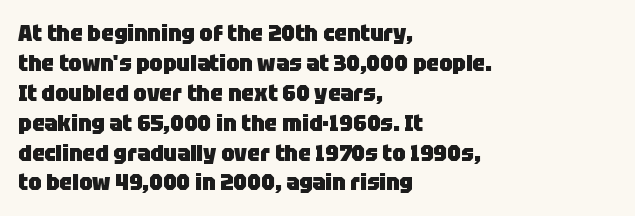
{"italic": "no", "bold": "yes", "underline": "no", "align": "left", "line_spacing": "normal", "line_spacing_ratio": 1.3, "letter_spacing": "normal", "letter_spacing_em": 0.0, "glyph_px": 23}
